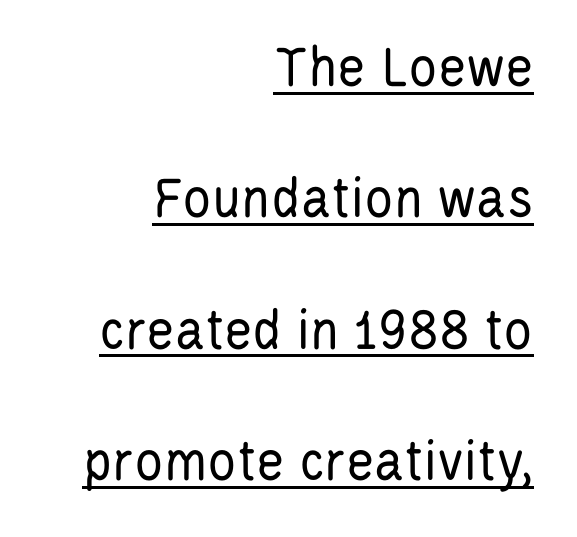
The image shows 60 px regular-weight, condensed sans-serif type, upright; set right-aligned, loose line spacing (2.19x), normal letter spacing, underlined; low stroke contrast and a large x-height.
